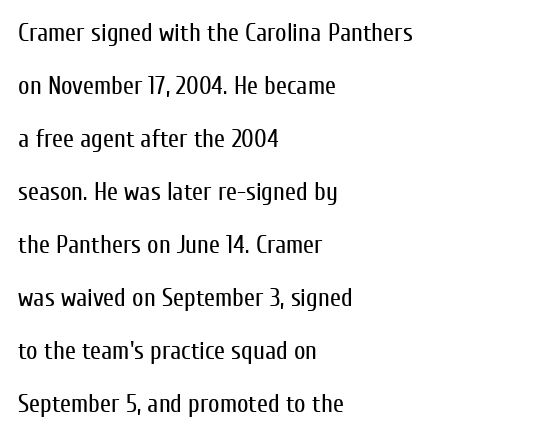
The zone under the glyphs is completely vacant. Compared with a typical body face, this is equally light or lighter still. Rendered with straight, roman letterforms. The letters sit at their default tracking, neither squeezed nor spread. Line spacing here is loose.
